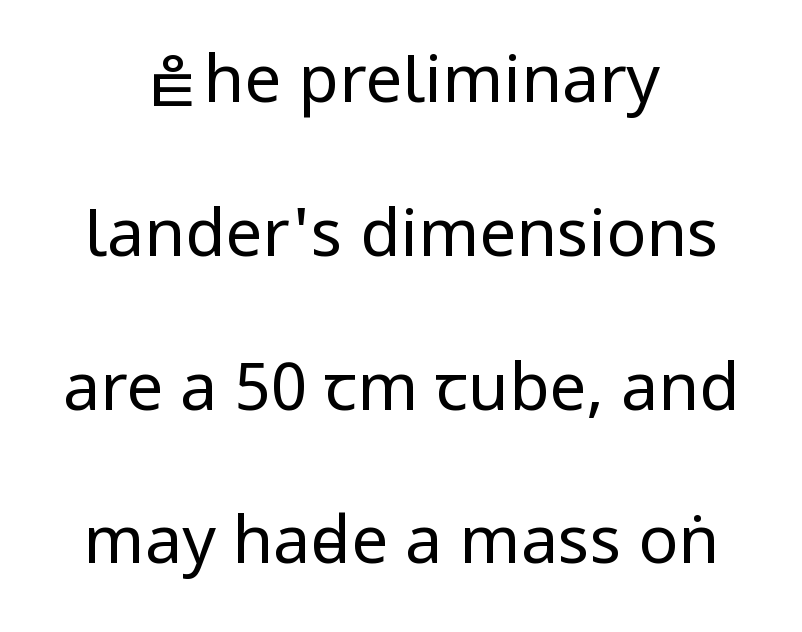
Nothing sits at the stroke ends, so this counts as sans-serif. Descenders hang freely into open space. These lines stand farther apart than default settings would place them. The setting favours the middle, as headings and verse often do. The passage shown is not bold in any degree.
